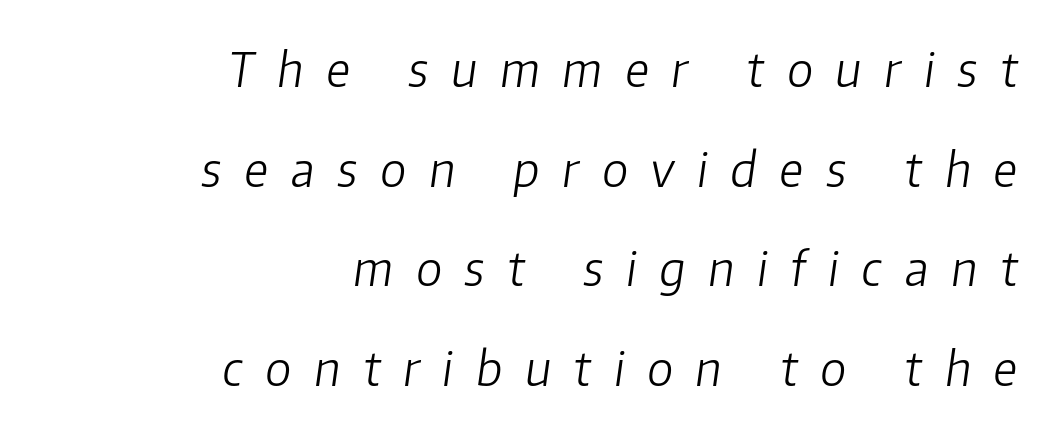
Tall strokes in this sample are angled rather than plumb. Only glyphs here, with clear space below each row. The face used here is rendered with a markedly widened letterfit. Reading down the column, the eye jumps a long way to each next line. Does the copy run flush right? Yes — the right margin is perfectly even.
